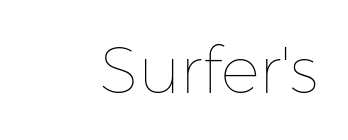
Is the type heavy? It reads as light-to-regular instead. The space beneath each line is pristine and unruled. Style check: upright. Each letter keeps its own natural width here, so spacing adapts to shape. The line texture is even and compact thanks to regular tracking.
